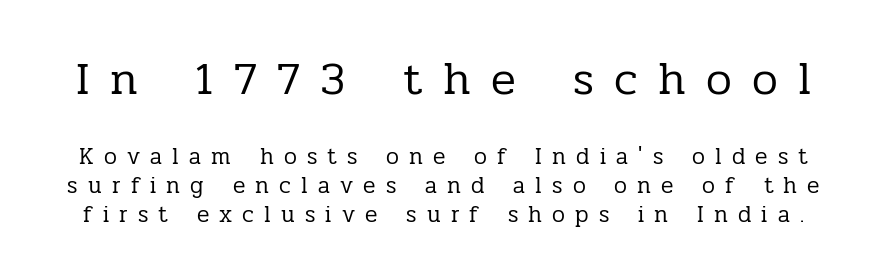
Q: Is the text bold? A: No.
Q: Is the text italic (slanted)? A: No, it is upright.
Q: Is the typeface a serif or a sans-serif typeface? A: Serif.
Q: Is the text underlined? A: No.
Q: Is the spacing between letters normal or unusually wide? A: Unusually wide.
Q: Is the spacing between lines tight, normal or loose? A: Normal.
Q: Which block of text is set in a larger size, the first (top) or the second (bottom)? A: The first (top) one.
Q: Width (condensed, normal, or wide)? A: Normal.
Q: Stroke contrast? A: Low.
Q: x-height? A: Medium.
Q: Monospaced? A: No.
